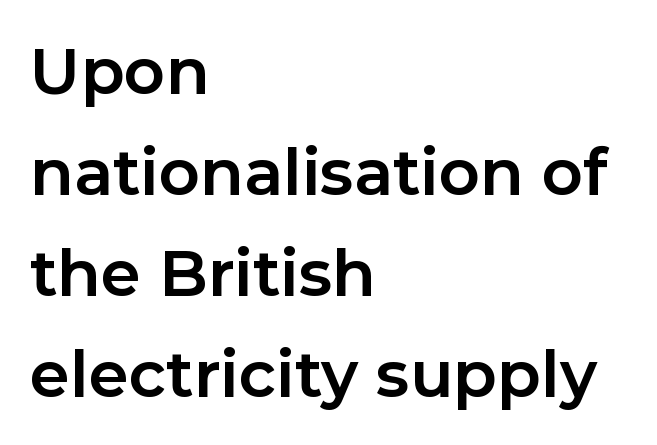
The strokes are fattened all the way to bold. Unmarked baselines from the first word to the last. A sans-serif font was chosen for this passage. Look at the tracking — it's just the regular setting, nothing added.
